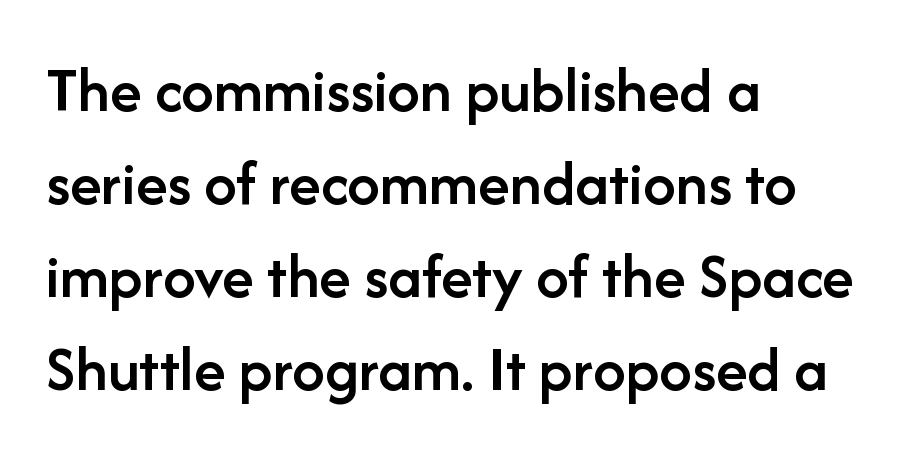
The lines in this sample share a left origin and differ only in where they stop. The glyphs in this specimen are sans serif. The strokes are fattened partway — semibold, not bold. Rows of type keep a routine distance in the vertical direction. Proportional: the letters do not fall into vertical columns. Observe the ordinary spacing: letters are neighbours, not strangers.
